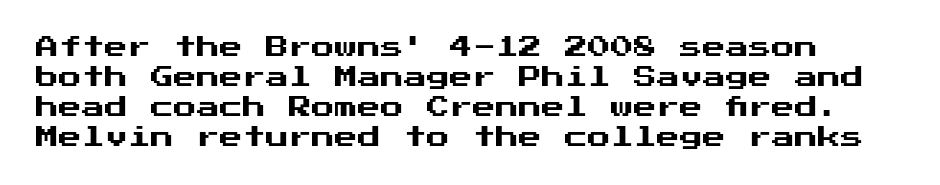
Italic: no, the glyphs are upright roman. The leading is moderate, giving the passage an even texture. Underline: absent. Students, note that the glyphs here touch the page at normal intervals.
